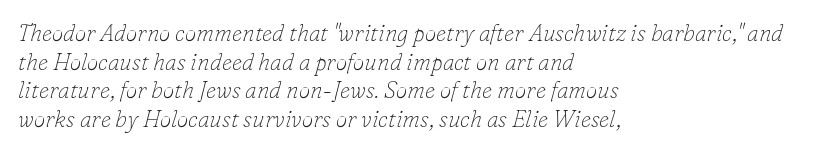
Q: Is the text bold? A: No.
Q: Is the text italic (slanted)? A: Yes, it leans right by about 16 degrees.
Q: Is the text underlined? A: No.
Q: How is the paragraph aligned? A: Left-aligned.
Q: Is the spacing between letters normal or unusually wide? A: Normal.
